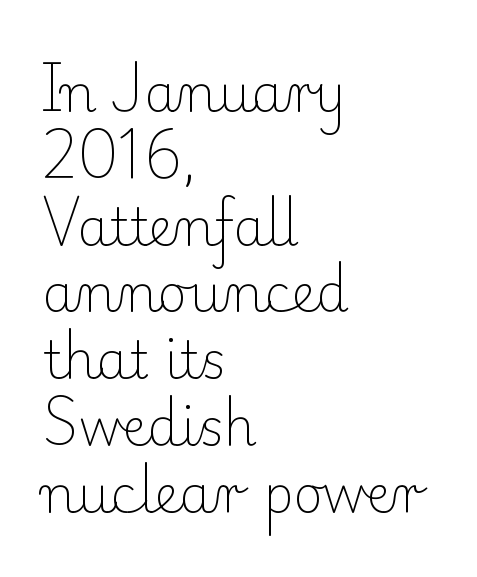
Q: Is the text bold? A: No.
Q: Is the text italic (slanted)? A: No, it is upright.
Q: Is the typeface a serif or a sans-serif typeface? A: Serif.
Q: Is the text underlined? A: No.
Q: How is the paragraph aligned? A: Left-aligned.
Q: Is the spacing between letters normal or unusually wide? A: Normal.
Q: Is the spacing between lines tight, normal or loose? A: Normal.
Q: Width (condensed, normal, or wide)? A: Normal.
Q: Stroke contrast? A: Low.
Q: x-height? A: Small.
Q: Monospaced? A: No.
